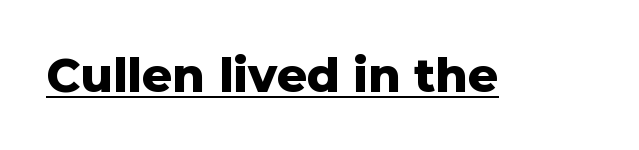
Each letter keeps its own natural width here, so spacing adapts to shape. The rendering shows plain stroke endings on the letterforms — a sans-serif design. Vertical strokes here are truly vertical. Glance below the letters and you will spot a drawn line. Is the letter spacing exaggerated? No — it looks like the ordinary default.
